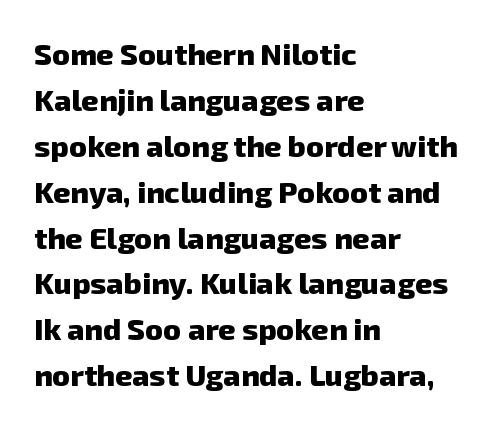
The image shows 30 px heavy sans-serif type; set left-aligned, normal line spacing (1.53x), normal letter spacing, not underlined; low stroke contrast and a medium x-height.
